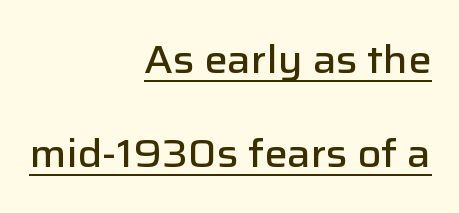
{"serif": "no", "italic": "no", "bold": "semi", "weight": "semibold", "width": "normal", "stroke_contrast": "low", "x_height": "medium", "monospaced": "no", "underline": "yes", "align": "right", "line_spacing": "loose", "line_spacing_ratio": 2.41, "letter_spacing": "normal", "letter_spacing_em": 0.0, "glyph_px": 39}
